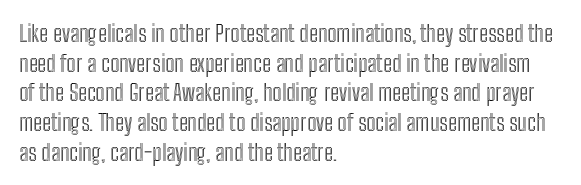
The image shows 23 px text type, upright; set left-aligned, normal line spacing (1.29x), normal letter spacing, not underlined.
